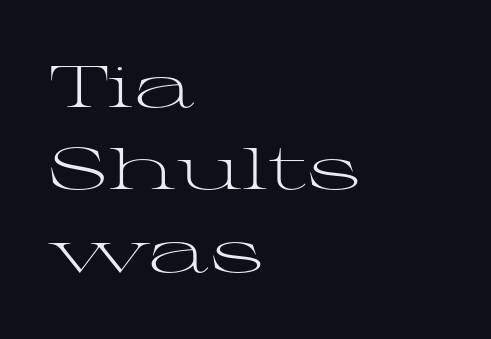
Q: Is the text bold? A: No.
Q: Is the text italic (slanted)? A: No, it is upright.
Q: Is the typeface a serif or a sans-serif typeface? A: Serif.
Q: Is the text underlined? A: No.
Q: How is the paragraph aligned? A: Left-aligned.
Q: Is the spacing between letters normal or unusually wide? A: Normal.
Q: Is the spacing between lines tight, normal or loose? A: Normal.
Q: Width (condensed, normal, or wide)? A: Wide.
Q: Stroke contrast? A: Medium.
Q: x-height? A: Medium.
Q: Monospaced? A: No.
